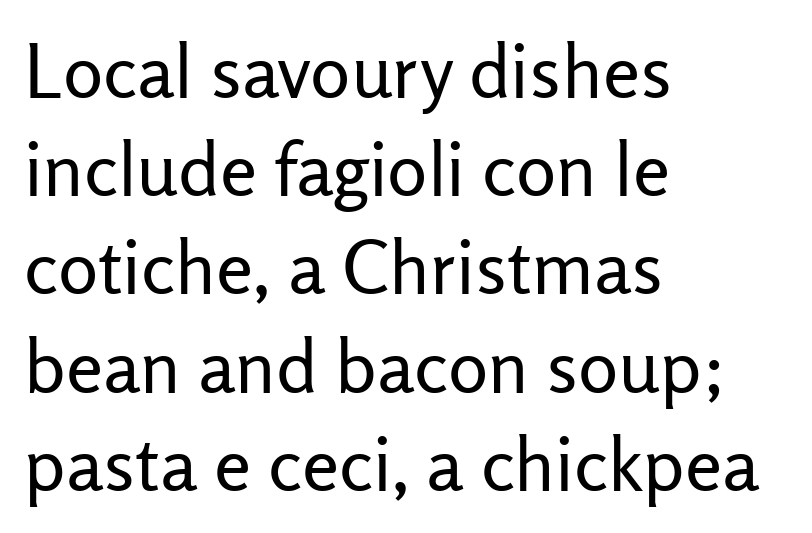
The face used here is proportionally spaced, like ordinary book or web type. Tracking here is standard; glyphs follow each other at the usual distance. Stems and bowls with no extra thickness — not bold. This block has exactly the height ordinary leading produces. The passage shown is not underscored anywhere.
